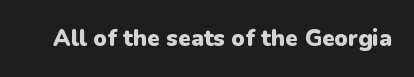
Q: Is the text bold? A: Yes.
Q: Is the text italic (slanted)? A: No, it is upright.
Q: Is the text underlined? A: No.
Q: Is the spacing between letters normal or unusually wide? A: Normal.
